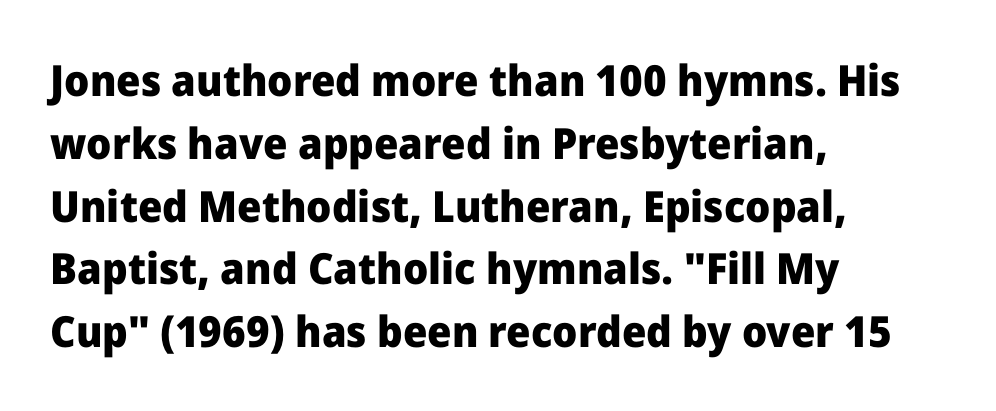
The passage shown is typed in a proportional face where columns would drift. Reading down the block, your eye returns to a fixed left position each line. The space between consecutive lines is moderate. How are the letters spaced? Ordinarily, with no added tracking. Serif or sans? Sans — the stroke terminals are bare. Has an underline been added? It has not.
